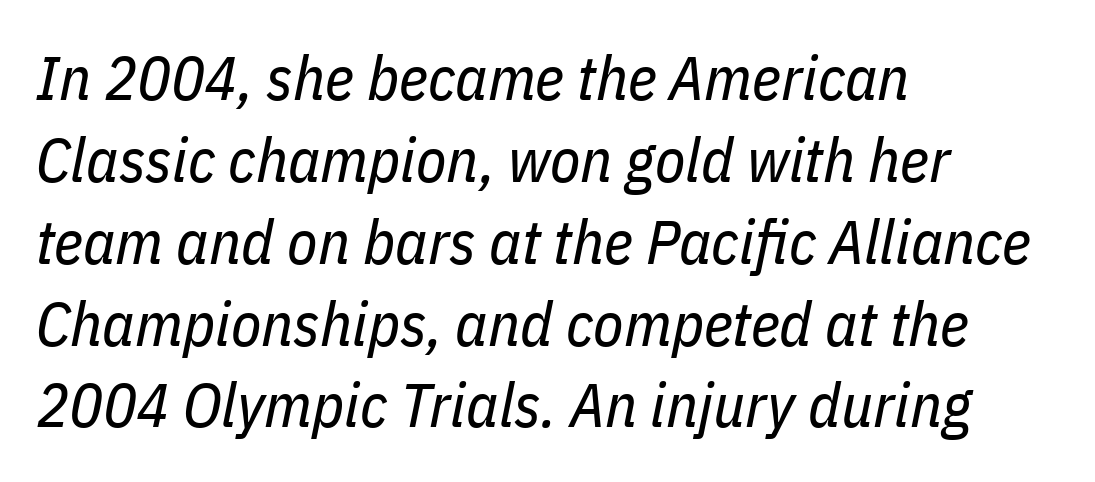
Q: Is the text bold? A: No.
Q: Is the text italic (slanted)? A: Yes, it leans right by about 11 degrees.
Q: Is the text underlined? A: No.
Q: How is the paragraph aligned? A: Left-aligned.
Q: Is the spacing between letters normal or unusually wide? A: Normal.
Q: Is the spacing between lines tight, normal or loose? A: Normal.
Q: Width (condensed, normal, or wide)? A: Condensed.
Q: Stroke contrast? A: Low.
Q: x-height? A: Medium.
Q: Monospaced? A: No.
